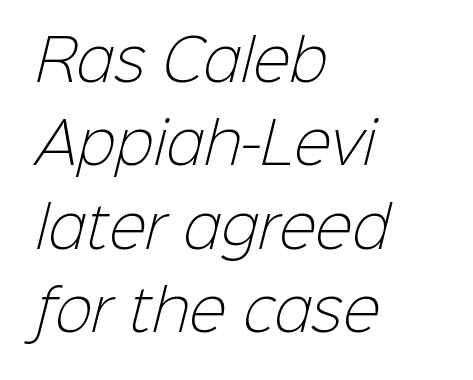
Compared with a centered layout, this one pins lines to the left instead. The string is rendered with underlining switched off. No feet cap the strokes, marking this as sans-serif type. The letterforms sit shoulder to shoulder at normal distance. A quiet, ordinary-to-light weight characterises the typeface. Each letter keeps its own natural width here, so spacing adapts to shape.
